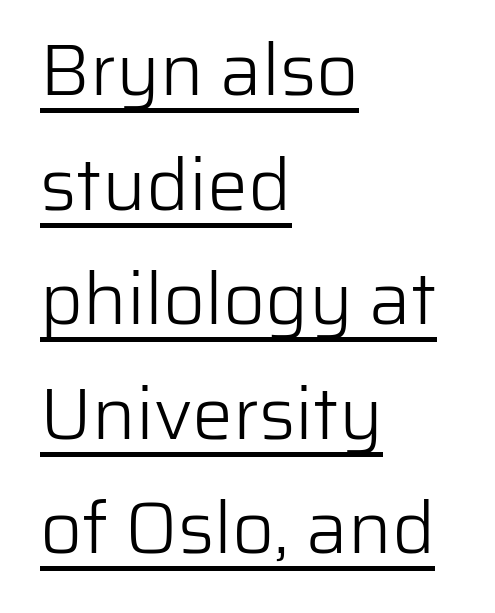
These glyphs show unthickened strokes, regular width or finer. The specimen reads as upright at a glance. These lines keep a tight, regular rhythm from letter to letter. The typeface chosen for these lines omits serifs. Each new line begins a customary step beneath the previous one. A typesetter would call this proportional, since set widths differ per character.
